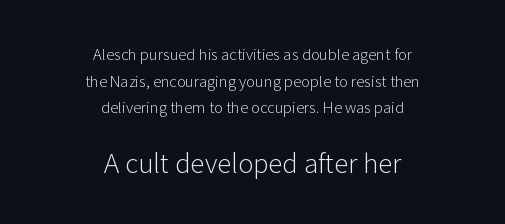
Is the lower block the larger one? Yes — the lower block carries the bigger type. Posture: upright roman. How are the letters spaced? Ordinarily, with no added tracking. A clean baseline with only descenders dipping below it.
